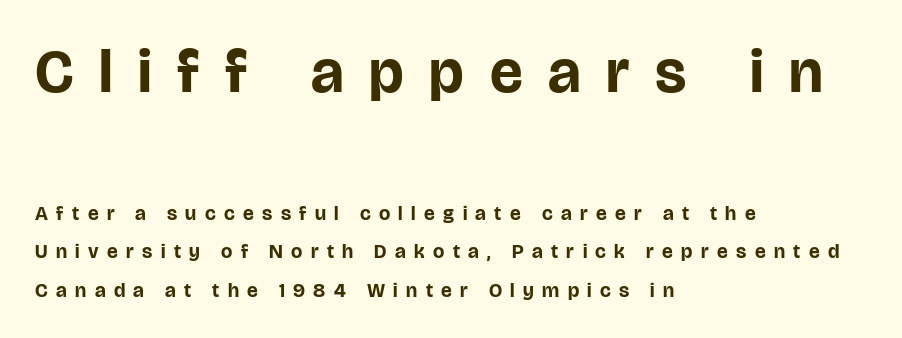
{"serif": "no", "italic": "no", "bold": "yes", "weight": "bold", "width": "normal", "stroke_contrast": "low", "x_height": "large", "monospaced": "no", "underline": "no", "align": "left", "line_spacing": "loose", "line_spacing_ratio": 1.92, "letter_spacing": "wide", "letter_spacing_em": 0.42, "larger_block": "first", "size_ratio": 3.05, "glyph_px": 61}
